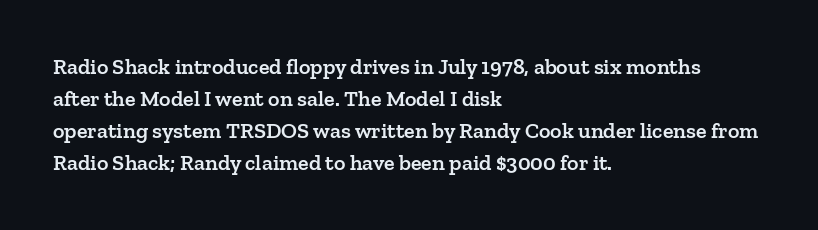
{"italic": "no", "bold": "semi", "underline": "no", "align": "left", "line_spacing": "normal", "line_spacing_ratio": 1.46, "letter_spacing": "normal", "letter_spacing_em": 0.0, "glyph_px": 22}
